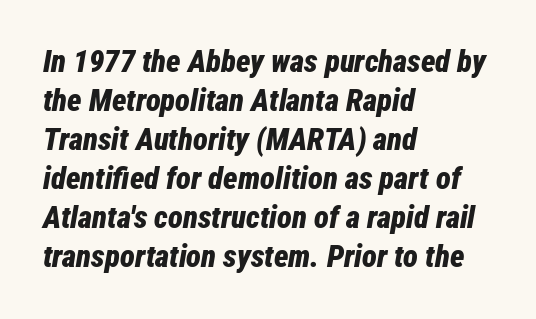
The image shows 31 px bold, condensed type, italic (leaning right); set left-aligned, normal line spacing (1.26x), normal letter spacing, not underlined; low stroke contrast and a medium x-height.
